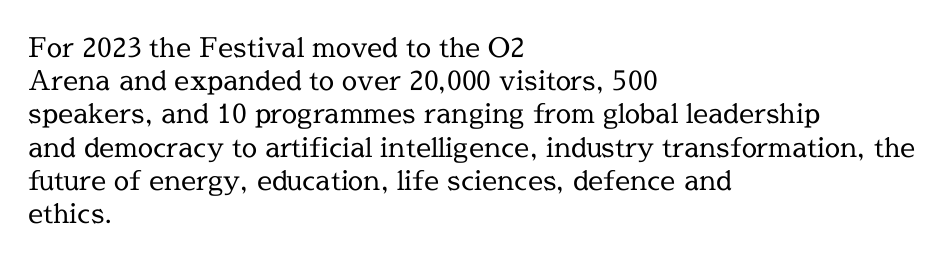
Q: Is the text bold? A: No.
Q: Is the text italic (slanted)? A: No, it is upright.
Q: Is the text underlined? A: No.
Q: How is the paragraph aligned? A: Left-aligned.
Q: Is the spacing between letters normal or unusually wide? A: Normal.
